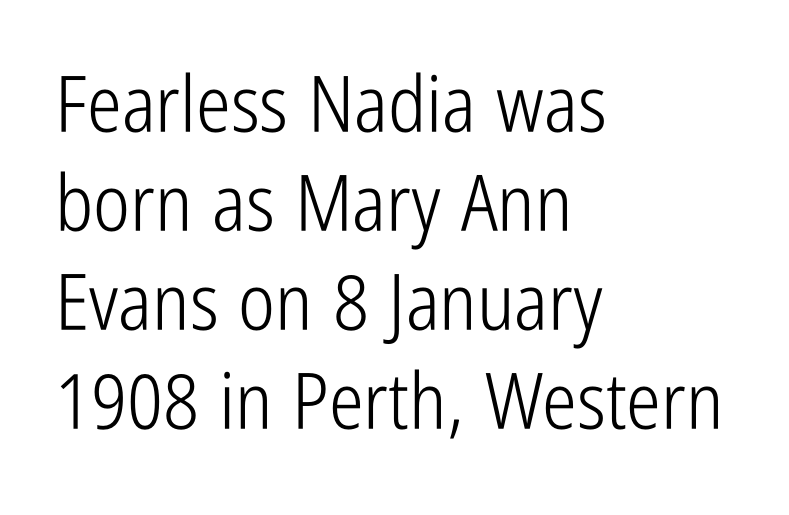
{"serif": "no", "italic": "no", "bold": "no", "weight": "light", "width": "condensed", "stroke_contrast": "low", "x_height": "medium", "monospaced": "no", "underline": "no", "align": "left", "line_spacing": "normal", "line_spacing_ratio": 1.27, "letter_spacing": "normal", "letter_spacing_em": 0.0, "glyph_px": 78}
